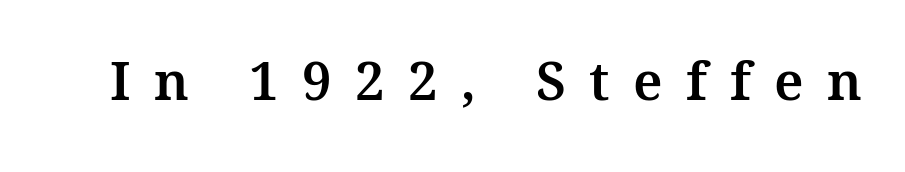
Q: Is the text italic (slanted)? A: No, it is upright.
Q: Is the typeface a serif or a sans-serif typeface? A: Serif.
Q: Is the text underlined? A: No.
Q: Is the spacing between letters normal or unusually wide? A: Unusually wide.
Q: Width (condensed, normal, or wide)? A: Normal.
Q: Stroke contrast? A: Medium.
Q: x-height? A: Medium.
Q: Monospaced? A: No.
